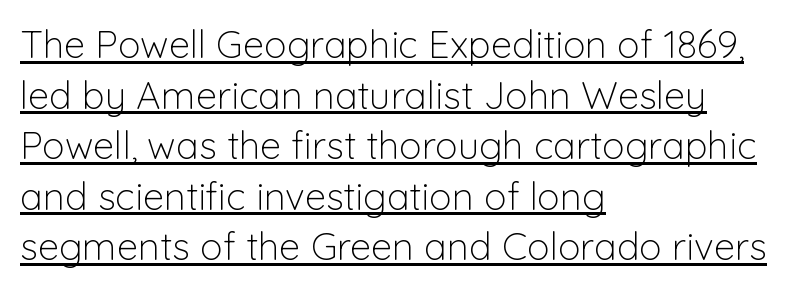
The image shows 38 px light sans-serif type, upright; set left-aligned, normal line spacing (1.33x), normal letter spacing, underlined; low stroke contrast and a medium x-height.
